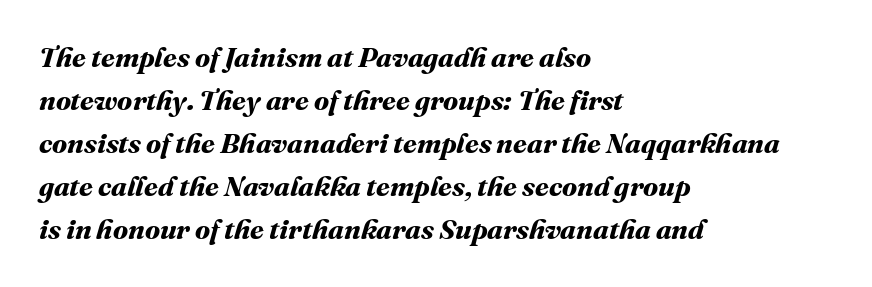
Regular leading. The passage shown is typed in a proportional face where columns would drift. The foot of each line stays bare and open. Glyph-to-glyph distance matches everyday printed text.
